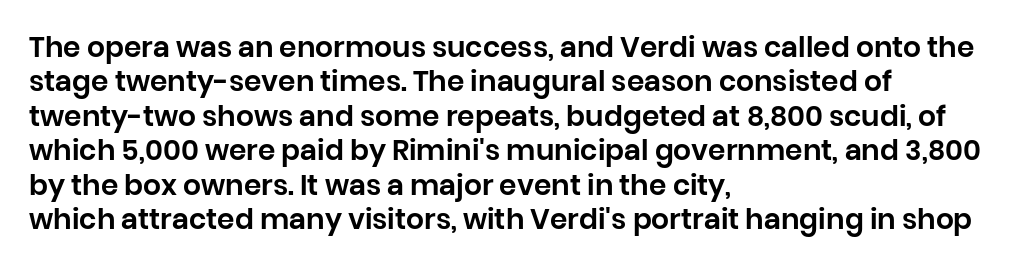
{"serif": "no", "italic": "no", "width": "normal", "stroke_contrast": "low", "x_height": "large", "monospaced": "no", "underline": "no", "align": "left", "line_spacing_ratio": 1.23, "letter_spacing": "normal", "letter_spacing_em": 0.0, "glyph_px": 28}
